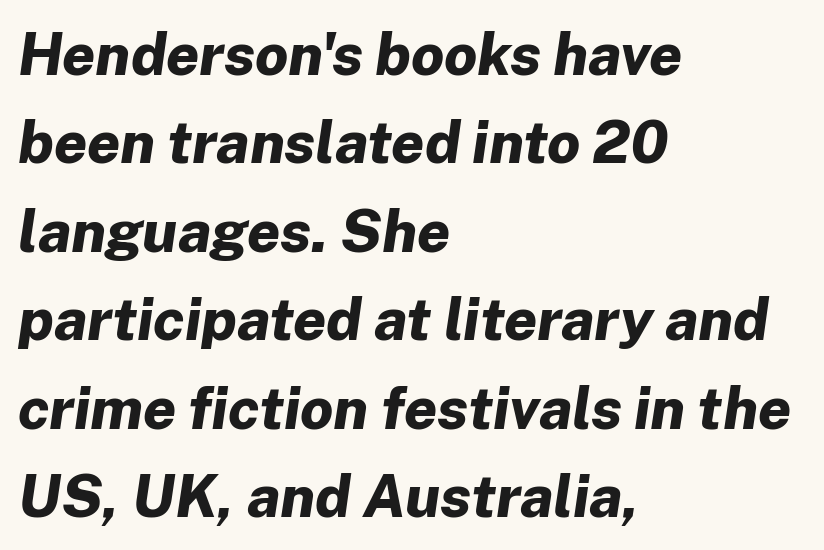
Q: Is the text bold? A: Yes.
Q: Is the text italic (slanted)? A: Yes, it leans right by about 8 degrees.
Q: Is the text underlined? A: No.
Q: How is the paragraph aligned? A: Left-aligned.
Q: Is the spacing between letters normal or unusually wide? A: Normal.
Q: Is the spacing between lines tight, normal or loose? A: Normal.
Q: Width (condensed, normal, or wide)? A: Normal.
Q: Stroke contrast? A: Low.
Q: x-height? A: Medium.
Q: Monospaced? A: No.
